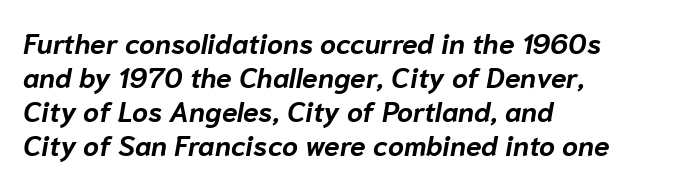
Q: Is the text bold? A: Yes.
Q: Is the text italic (slanted)? A: Yes, it leans right by about 10 degrees.
Q: Is the text underlined? A: No.
Q: How is the paragraph aligned? A: Left-aligned.
Q: Is the spacing between letters normal or unusually wide? A: Normal.
Q: Width (condensed, normal, or wide)? A: Normal.
Q: Stroke contrast? A: Low.
Q: x-height? A: Medium.
Q: Monospaced? A: No.
